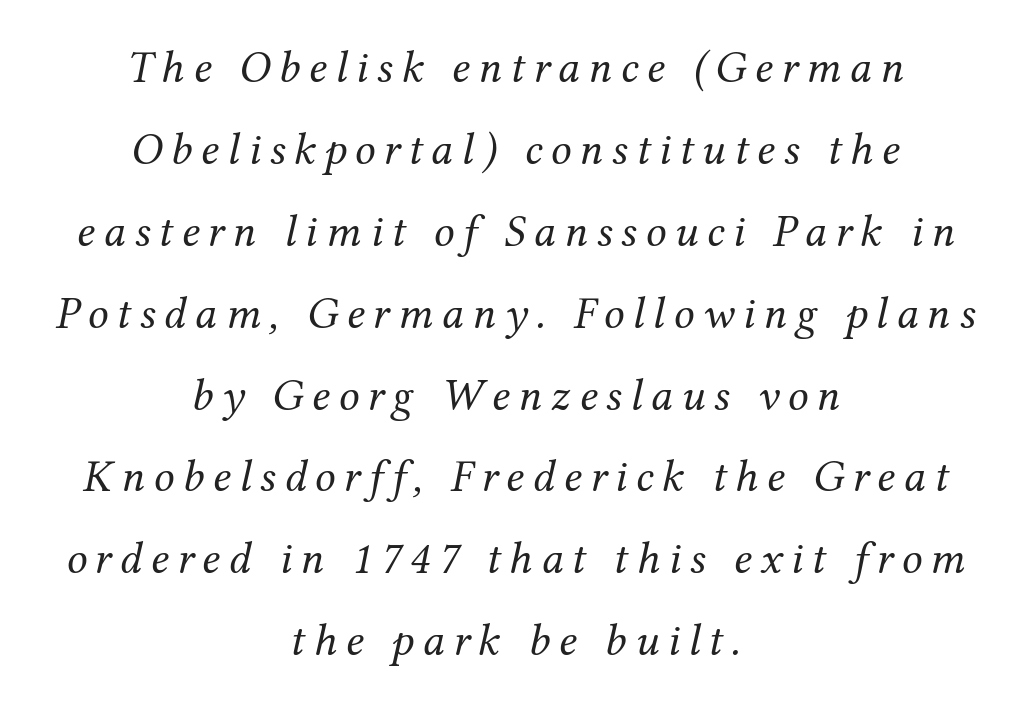
Layout note: lines centered. Think of a printed novel: that variable character pitch is what you see here. If you drew a line through each stem, it would be angled. The string is rendered with underlining switched off. Weight class: somewhere from thin through regular. Are there feet on the stems? There are — it's a serif.
